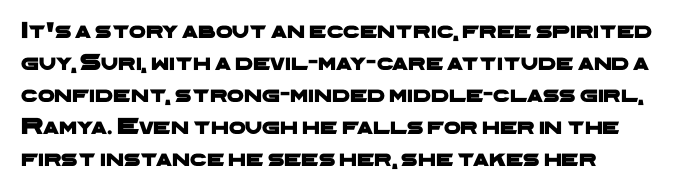
Q: Is the text underlined? A: No.
Q: Is the spacing between letters normal or unusually wide? A: Normal.
Q: Is the spacing between lines tight, normal or loose? A: Normal.
